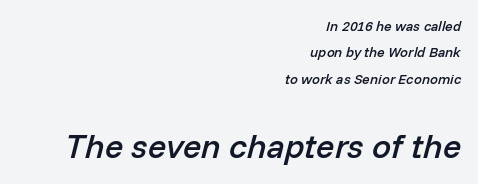
Q: Is the text bold? A: Semi-bold.
Q: Is the text italic (slanted)? A: Yes, it leans right by about 14 degrees.
Q: Is the text underlined? A: No.
Q: How is the paragraph aligned? A: Right-aligned.
Q: Is the spacing between letters normal or unusually wide? A: Normal.
Q: Which block of text is set in a larger size, the first (top) or the second (bottom)? A: The second (bottom) one.
Q: Width (condensed, normal, or wide)? A: Normal.
Q: Stroke contrast? A: Low.
Q: x-height? A: Medium.
Q: Monospaced? A: No.
